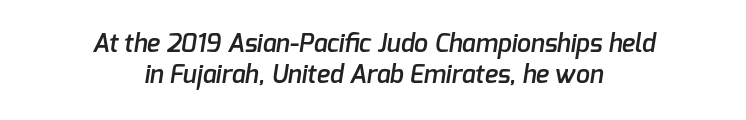
Q: Is the text bold? A: Semi-bold.
Q: Is the text underlined? A: No.
Q: How is the paragraph aligned? A: Centered.
Q: Is the spacing between letters normal or unusually wide? A: Normal.
